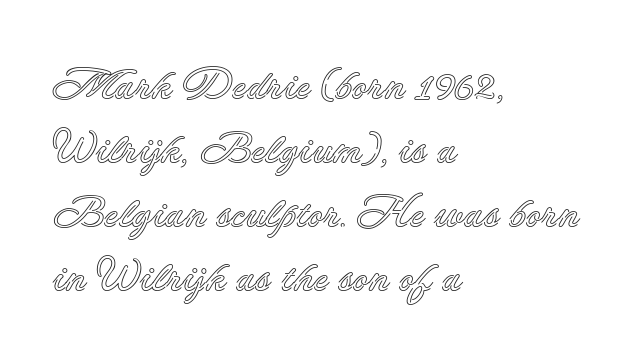
No word sits above an underline. The passage shown is typed in a proportional face where columns would drift. In CSS terms this would be text-align: left. This rendering leaves character spacing at its baseline value. If you measured baseline to baseline, you'd find a middling distance.
